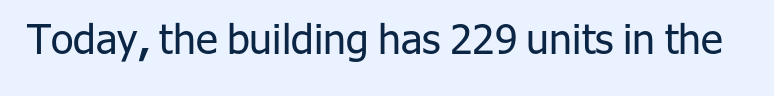
Q: Is the text bold? A: No.
Q: Is the text italic (slanted)? A: No, it is upright.
Q: Is the typeface a serif or a sans-serif typeface? A: Sans-serif.
Q: Is the text underlined? A: No.
Q: Is the spacing between letters normal or unusually wide? A: Normal.
Q: Width (condensed, normal, or wide)? A: Normal.
Q: Stroke contrast? A: Low.
Q: x-height? A: Medium.
Q: Monospaced? A: No.
